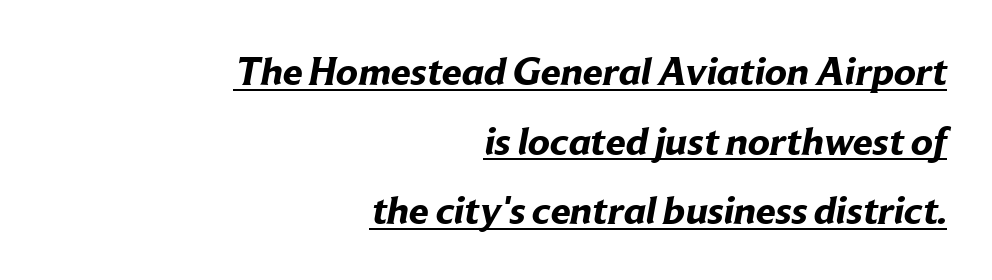
{"serif": "no", "bold": "yes", "weight": "bold", "width": "normal", "stroke_contrast": "low", "x_height": "medium", "monospaced": "no", "underline": "yes", "align": "right", "line_spacing_ratio": 1.74, "letter_spacing": "normal", "letter_spacing_em": 0.0, "glyph_px": 40}
